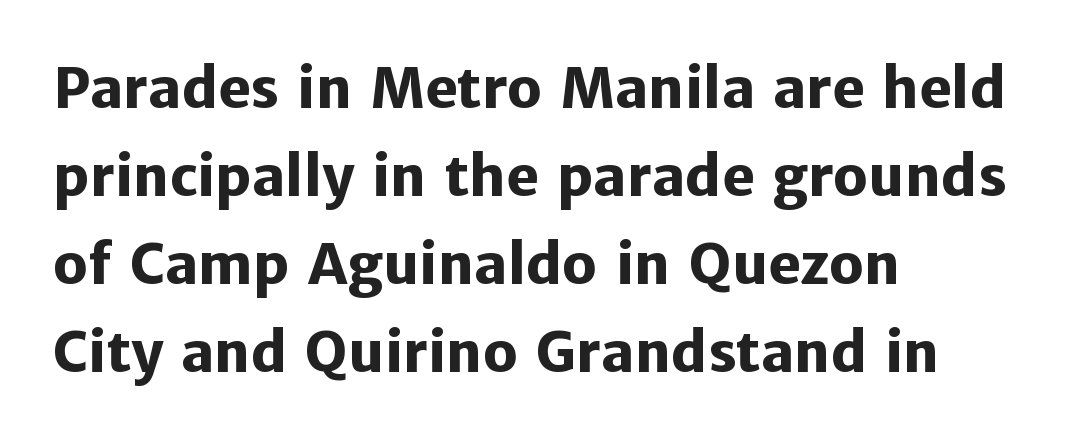
{"serif": "no", "italic": "no", "bold": "yes", "weight": "heavy", "width": "normal", "stroke_contrast": "low", "x_height": "medium", "monospaced": "no", "underline": "no", "align": "left", "line_spacing": "normal", "line_spacing_ratio": 1.6, "letter_spacing": "normal", "letter_spacing_em": 0.0, "glyph_px": 55}
